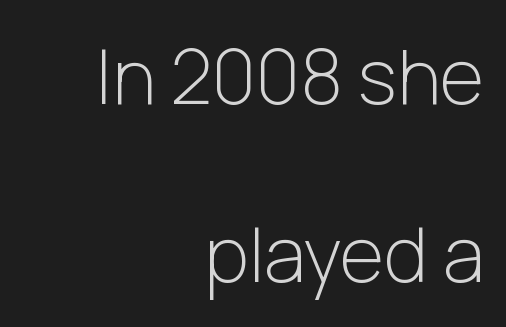
Q: Is the text bold? A: No.
Q: Is the text italic (slanted)? A: No, it is upright.
Q: Is the typeface a serif or a sans-serif typeface? A: Sans-serif.
Q: Is the text underlined? A: No.
Q: How is the paragraph aligned? A: Right-aligned.
Q: Is the spacing between letters normal or unusually wide? A: Normal.
Q: Is the spacing between lines tight, normal or loose? A: Loose.
Q: Width (condensed, normal, or wide)? A: Normal.
Q: Stroke contrast? A: Low.
Q: x-height? A: Medium.
Q: Monospaced? A: No.
